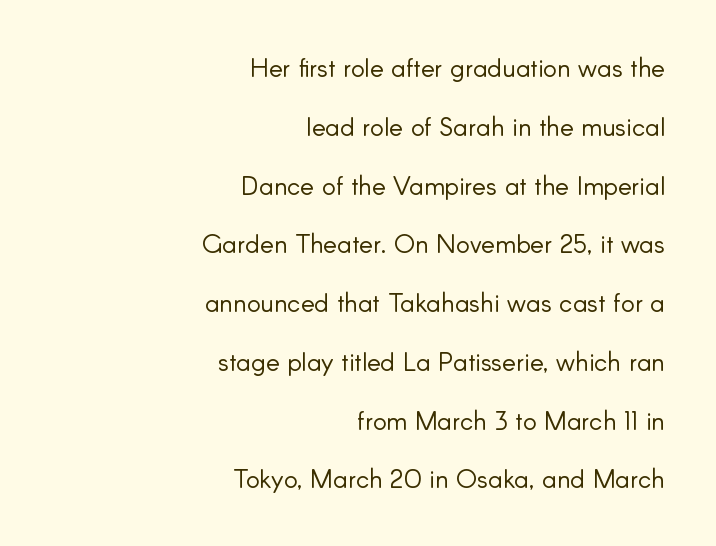
The image shows 26 px text type, upright; set right-aligned, loose line spacing (2.26x), normal letter spacing, not underlined.
